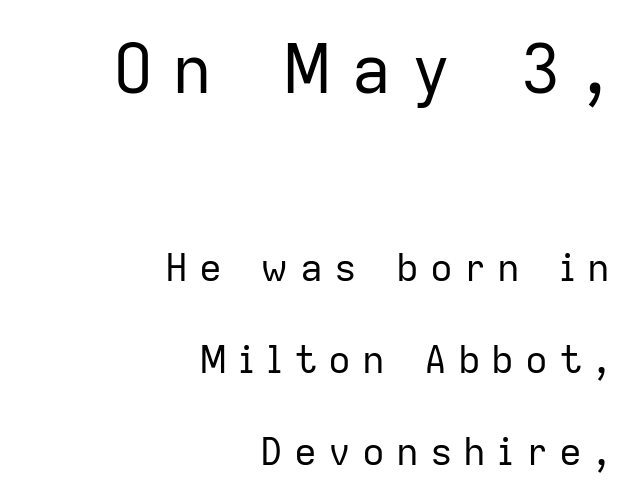
Q: Is the text bold? A: No.
Q: Is the text italic (slanted)? A: No, it is upright.
Q: Is the typeface a serif or a sans-serif typeface? A: Sans-serif.
Q: Is the text underlined? A: No.
Q: How is the paragraph aligned? A: Right-aligned.
Q: Is the spacing between letters normal or unusually wide? A: Unusually wide.
Q: Is the spacing between lines tight, normal or loose? A: Loose.
Q: Which block of text is set in a larger size, the first (top) or the second (bottom)? A: The first (top) one.
Q: Width (condensed, normal, or wide)? A: Normal.
Q: Stroke contrast? A: Low.
Q: x-height? A: Medium.
Q: Monospaced? A: No.
